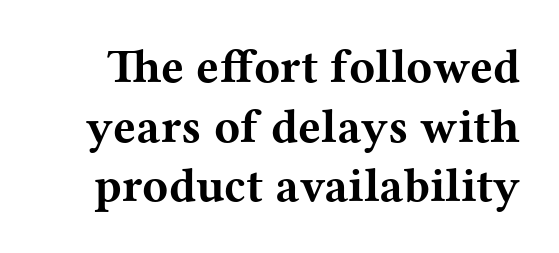
The glyphs are unaccompanied by any horizontal stroke below them. The text was rendered using a seriffed face with decorative stroke endings. Each letter keeps its own natural width here, so spacing adapts to shape. In terms of letterspacing, this is plain default setting.
